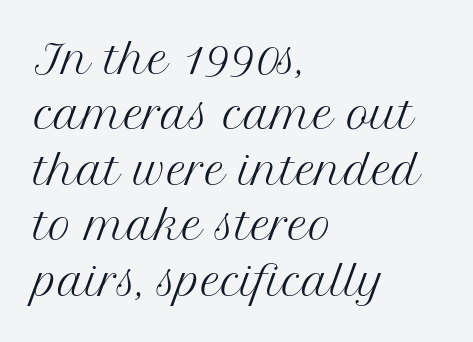
{"bold": "no", "weight": "regular", "width": "normal", "stroke_contrast": "medium", "x_height": "medium", "monospaced": "no", "underline": "no", "align": "left", "line_spacing": "normal", "line_spacing_ratio": 1.42, "letter_spacing": "normal", "letter_spacing_em": 0.0, "glyph_px": 39}
